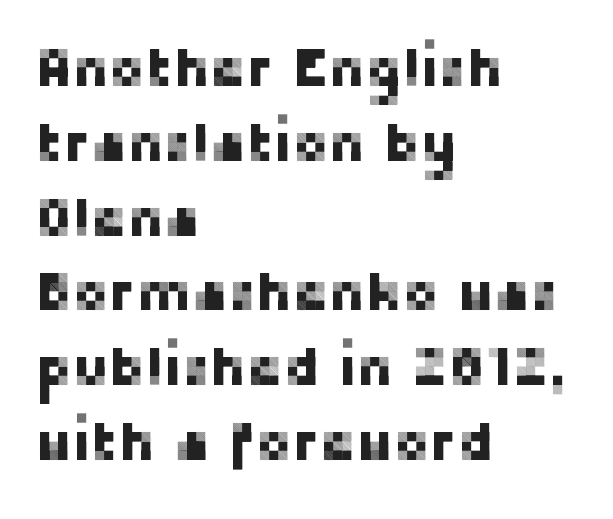
Q: Is the text italic (slanted)? A: No, it is upright.
Q: Is the typeface a serif or a sans-serif typeface? A: Sans-serif.
Q: Is the text underlined? A: No.
Q: How is the paragraph aligned? A: Left-aligned.
Q: Is the spacing between letters normal or unusually wide? A: Normal.
Q: Is the spacing between lines tight, normal or loose? A: Normal.
Q: Width (condensed, normal, or wide)? A: Normal.
Q: Stroke contrast? A: Low.
Q: x-height? A: Medium.
Q: Monospaced? A: No.
